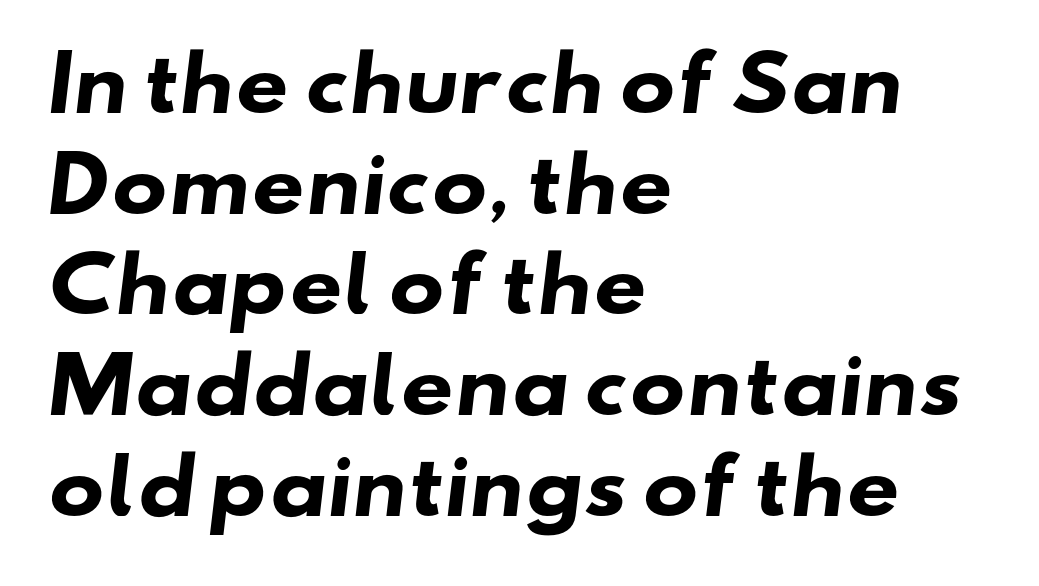
Q: Is the text bold? A: Yes.
Q: Is the typeface a serif or a sans-serif typeface? A: Sans-serif.
Q: Is the text underlined? A: No.
Q: How is the paragraph aligned? A: Left-aligned.
Q: Is the spacing between letters normal or unusually wide? A: Normal.
Q: Is the spacing between lines tight, normal or loose? A: Normal.
Q: Width (condensed, normal, or wide)? A: Wide.
Q: Stroke contrast? A: Low.
Q: x-height? A: Small.
Q: Monospaced? A: No.
